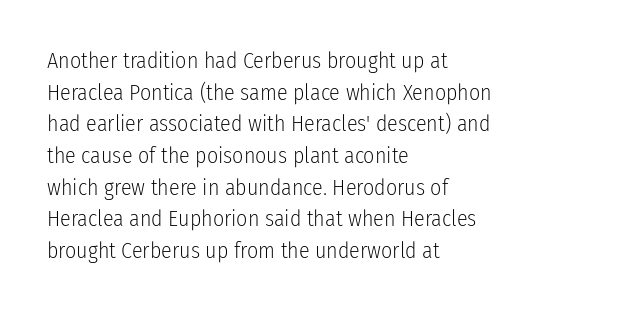
The image shows 22 px text type, upright; set left-aligned, normal line spacing (1.44x), normal letter spacing, not underlined.
